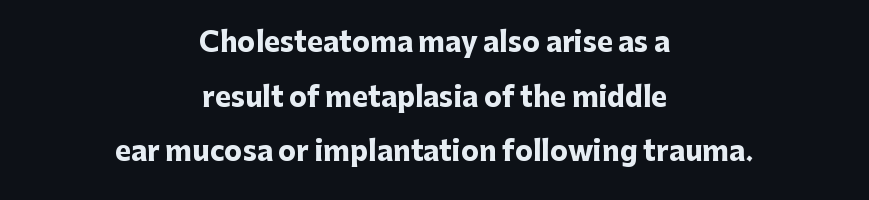
Whoever set this chose breathing room over compactness in the vertical rhythm. A roman cut, with each character standing at attention. Typesetter's note: full bold, strokes at maximum text heaviness. Reading down the block, each line starts at a different indent, mirrored at its end. Bare-footed words on every line. Spacing between characters is what you'd get straight out of the box.
